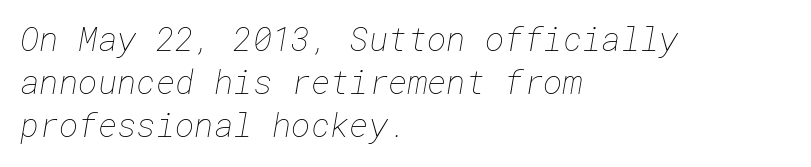
The image shows 33 px thin type; set left-aligned, normal line spacing (1.31x), normal letter spacing, not underlined; low stroke contrast and a medium x-height.
